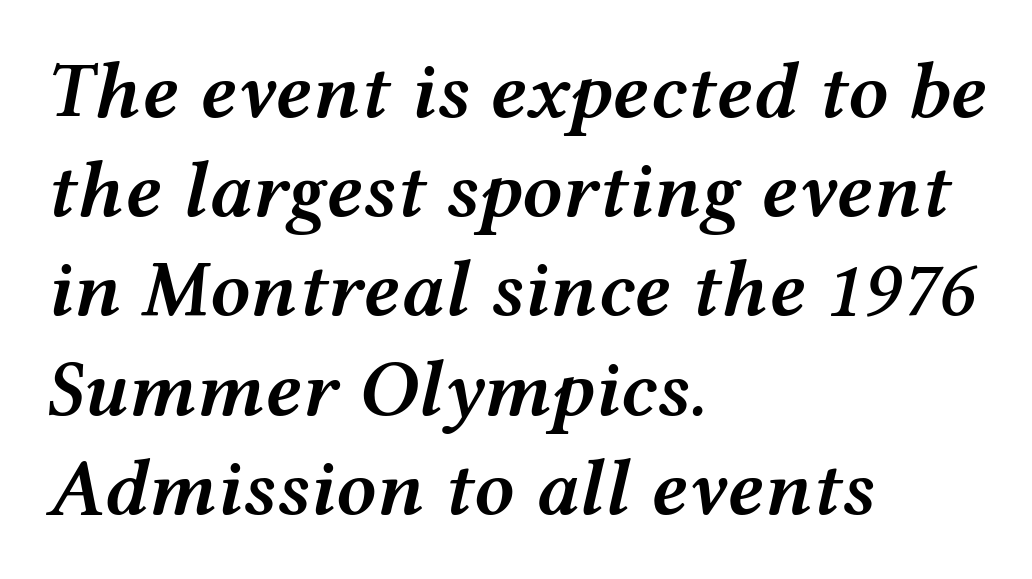
No word sits above an underline. Slant detected: the letters are inclined. The gaps between neighbouring characters are ordinary and unremarkable. A classic flush-left, rag-right setting is used for this passage. Character widths vary here, with narrow letters taking less room than wide ones. These words are printed semibold, heavier than regular yet not bold.
